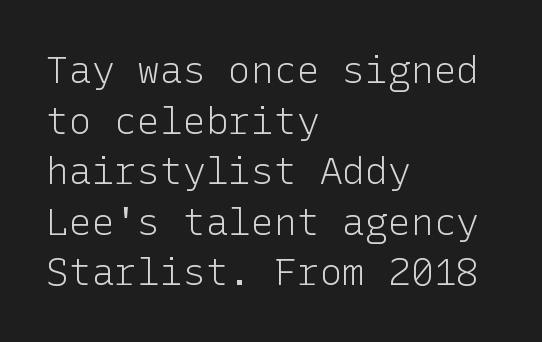
Words appear dense and cohesive because spacing is normal. These lines are composed in type without serifs. Words float on clear page, feet unadorned. Ink coverage per letter is moderate at most. The lettering stays uniformly vertical, giving the passage a roman look. The line-height multiplier appears to be the usual default.
